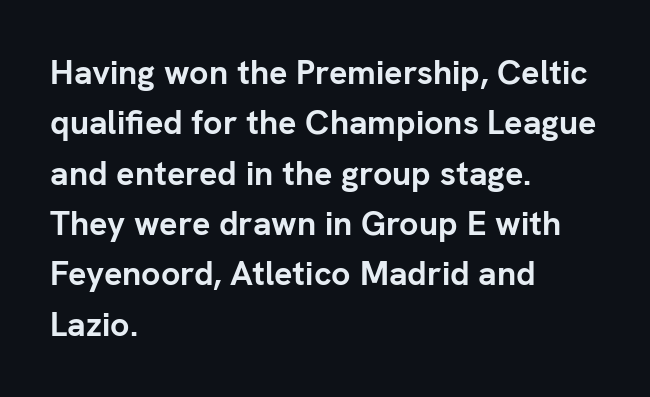
The image shows 34 px semibold sans-serif type, upright; set left-aligned, normal line spacing (1.48x), normal letter spacing, not underlined; low stroke contrast and a medium x-height.
